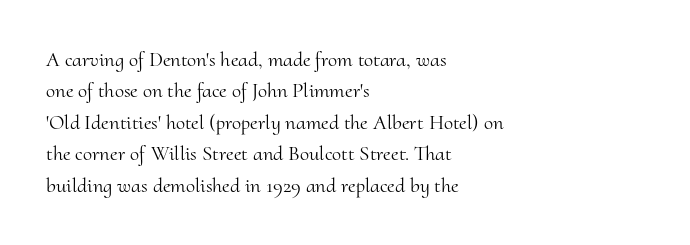
The image shows 21 px text type, upright; set left-aligned, normal line spacing (1.5x), normal letter spacing, not underlined.
